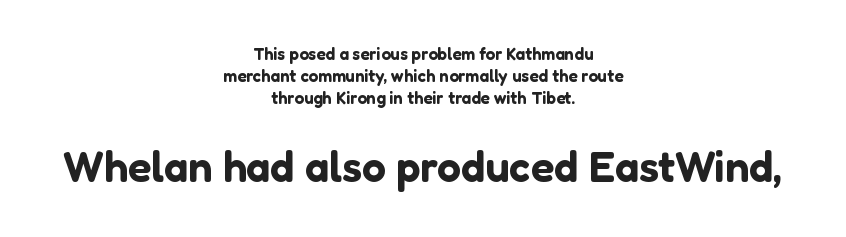
Is the letter spacing exaggerated? No — it looks like the ordinary default. The rendering uses natural spacing where letterforms have individual widths. The specimen reads as upright at a glance. Clear beneath every line of the passage. Between these two stacked blocks, the lower one wins on size.
